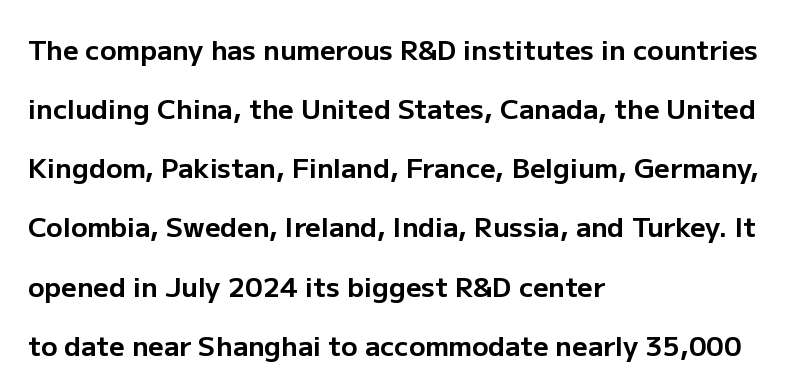
Q: Is the text bold? A: Yes.
Q: Is the text italic (slanted)? A: No, it is upright.
Q: Is the text underlined? A: No.
Q: How is the paragraph aligned? A: Left-aligned.
Q: Is the spacing between letters normal or unusually wide? A: Normal.
Q: Is the spacing between lines tight, normal or loose? A: Loose.
